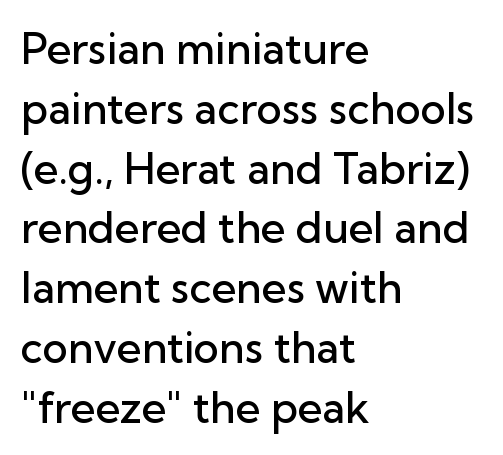
The image shows 43 px semibold sans-serif type, upright; set left-aligned, normal line spacing (1.39x), normal letter spacing, not underlined; low stroke contrast and a medium x-height.
